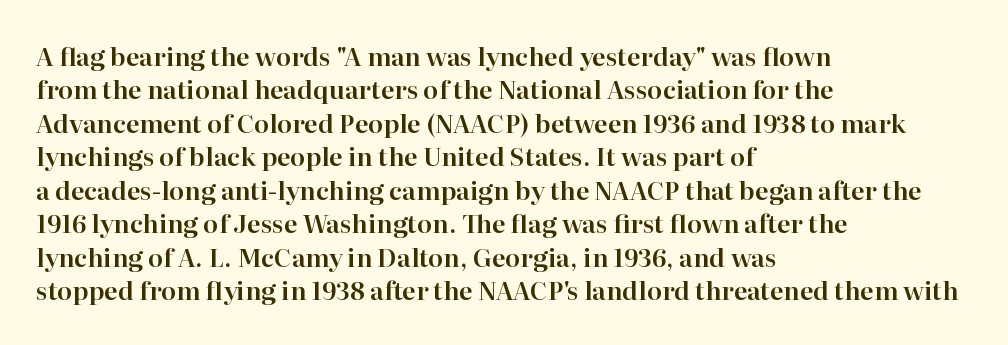
The image shows 25 px text type, upright; set left-aligned, normal line spacing (1.34x), normal letter spacing, not underlined.
